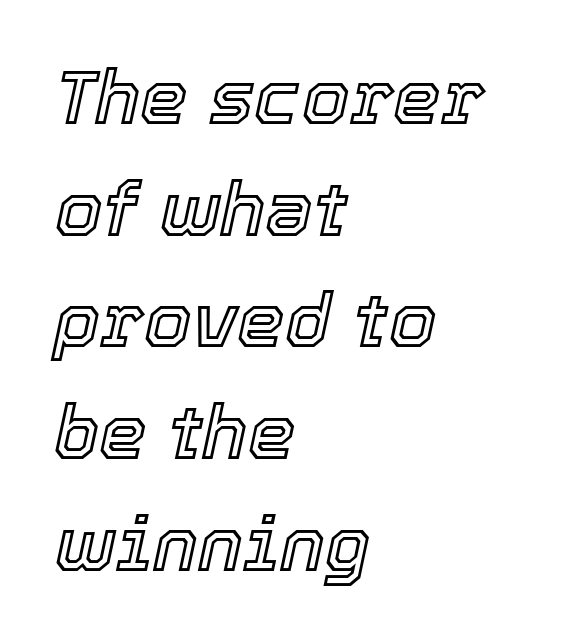
Typeset ragged right — the left edge is the straight one. Evenly set lines give the paragraph a standard silhouette. No extra tracking has been applied to these lines. Style check: oblique.
